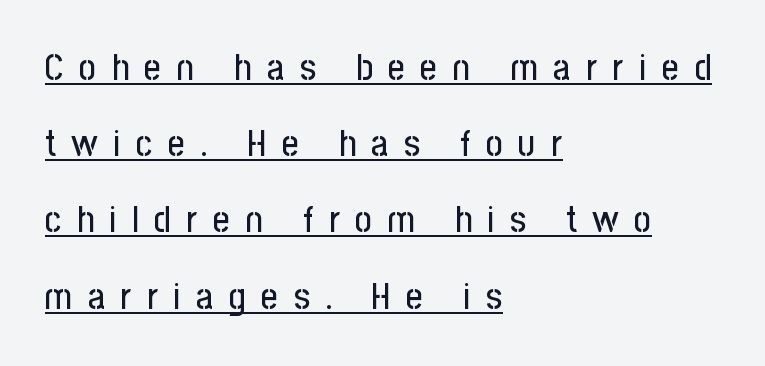
The typography opts for an upright posture over an oblique one. The lines are spread far apart with generous leading. The tracking reads as deliberately expanded to a designer's eye. The passage shown is typed in a proportional face where columns would drift.
